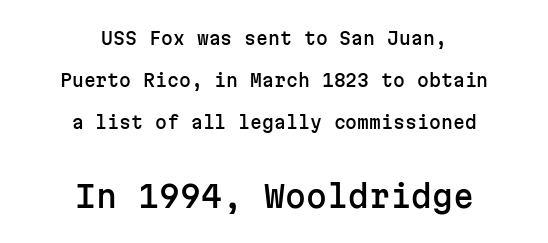
Q: Is the text italic (slanted)? A: No, it is upright.
Q: Is the typeface a serif or a sans-serif typeface? A: Sans-serif.
Q: Is the text underlined? A: No.
Q: How is the paragraph aligned? A: Centered.
Q: Is the spacing between letters normal or unusually wide? A: Normal.
Q: Is the spacing between lines tight, normal or loose? A: Loose.
Q: Which block of text is set in a larger size, the first (top) or the second (bottom)? A: The second (bottom) one.
Q: Width (condensed, normal, or wide)? A: Normal.
Q: Stroke contrast? A: Low.
Q: x-height? A: Medium.
Q: Monospaced? A: Yes.
